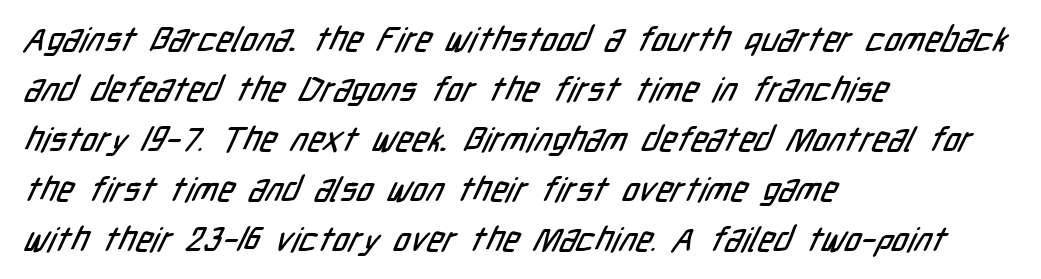
Notice how the passage keeps a crisp vertical edge on the left only. Each new line begins a customary step beneath the previous one. Serif or sans? Sans — the stroke terminals are bare. Spacing between characters is what you'd get straight out of the box. The letters advance in unequal steps, a hallmark of proportional type. The gap between lines stays unmarked.
